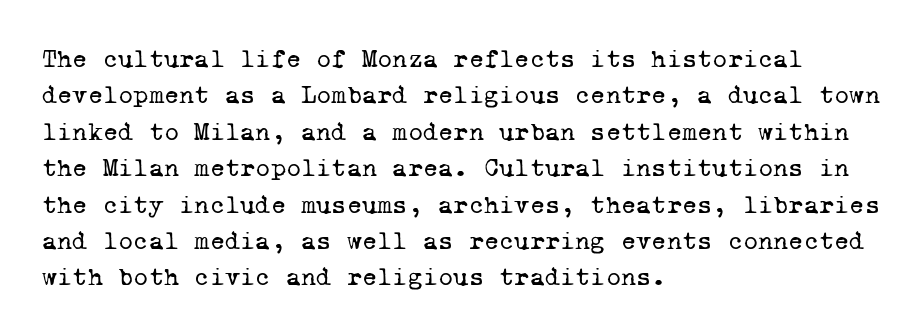
Each line starts at the same left margin while the right side varies. Regarding leading, the lines here are spaced in the standard way. No chunkiness to these letters — they're not bold. The face used here is rendered with its standard letterfit.
